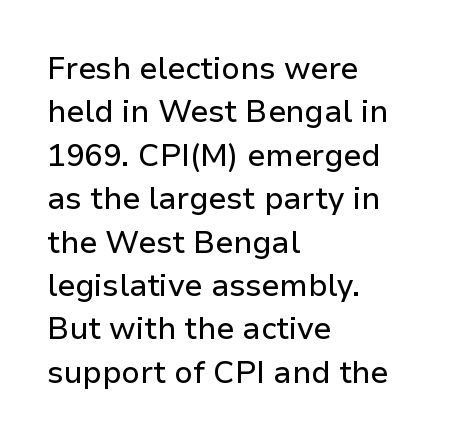
The image shows 31 px sans-serif type, upright; set left-aligned, normal line spacing (1.4x), normal letter spacing, not underlined; low stroke contrast and a medium x-height.
